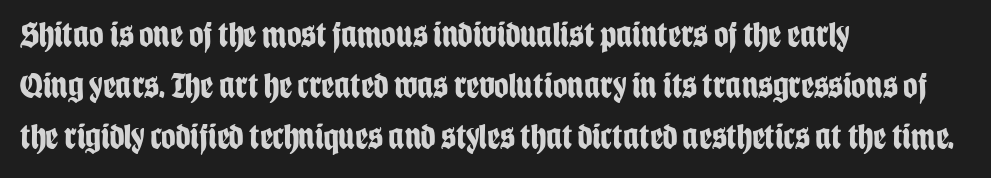
The image shows 36 px bold, condensed sans-serif type, upright; set left-aligned, normal line spacing (1.41x), normal letter spacing, not underlined; low stroke contrast and a large x-height.
